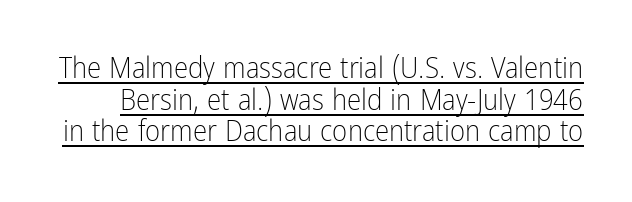
{"serif": "no", "italic": "no", "bold": "no", "weight": "light", "width": "condensed", "stroke_contrast": "low", "x_height": "medium", "monospaced": "no", "underline": "yes", "line_spacing": "tight", "line_spacing_ratio": 1.09, "letter_spacing": "normal", "letter_spacing_em": 0.0, "glyph_px": 29}
